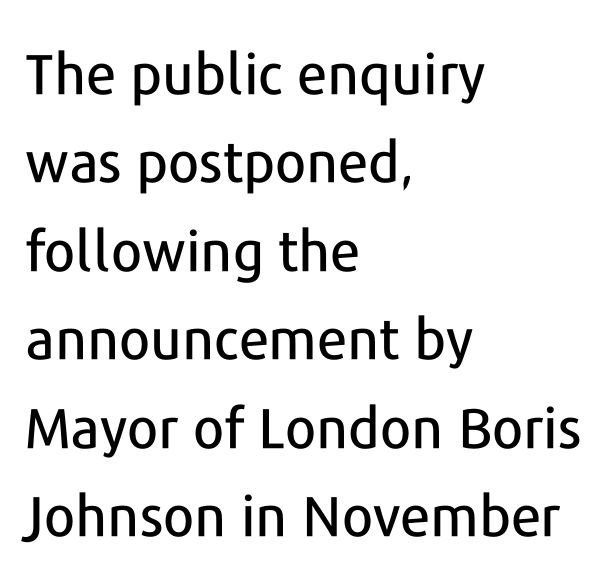
{"serif": "no", "italic": "no", "width": "normal", "stroke_contrast": "low", "x_height": "medium", "monospaced": "no", "underline": "no", "align": "left", "line_spacing": "normal", "line_spacing_ratio": 1.58, "letter_spacing": "normal", "letter_spacing_em": 0.0, "glyph_px": 56}
